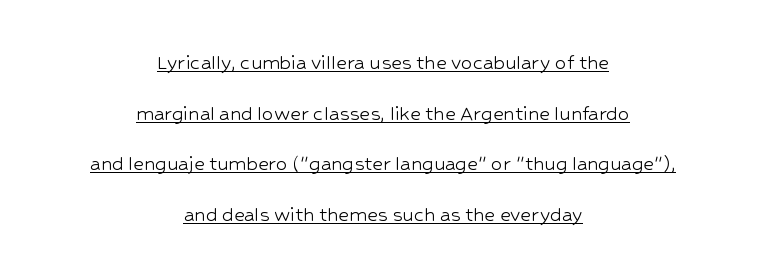
Q: Is the text bold? A: No.
Q: Is the text italic (slanted)? A: No, it is upright.
Q: Is the text underlined? A: Yes.
Q: How is the paragraph aligned? A: Centered.
Q: Is the spacing between letters normal or unusually wide? A: Normal.
Q: Is the spacing between lines tight, normal or loose? A: Loose.
